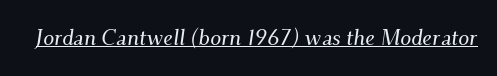
{"italic": "yes", "lean": "right", "slant_degrees": 9, "underline": "yes", "letter_spacing": "normal", "letter_spacing_em": 0.0, "glyph_px": 22}
